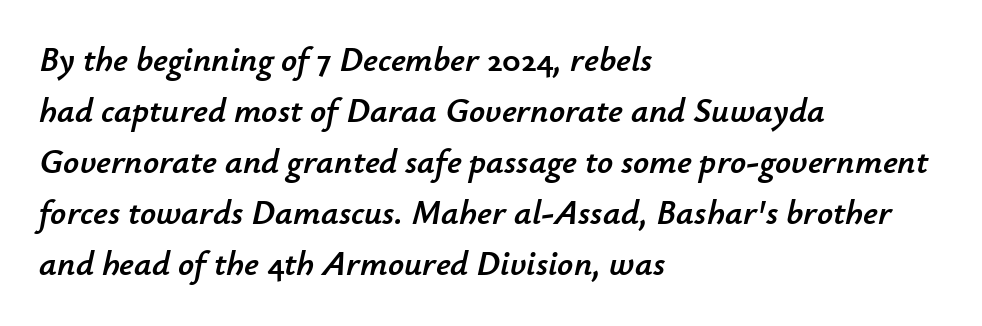
Q: Is the text italic (slanted)? A: Yes, it leans right by about 12 degrees.
Q: Is the text underlined? A: No.
Q: How is the paragraph aligned? A: Left-aligned.
Q: Is the spacing between letters normal or unusually wide? A: Normal.
Q: Is the spacing between lines tight, normal or loose? A: Normal.
Q: Width (condensed, normal, or wide)? A: Normal.
Q: Stroke contrast? A: Low.
Q: x-height? A: Small.
Q: Monospaced? A: No.
